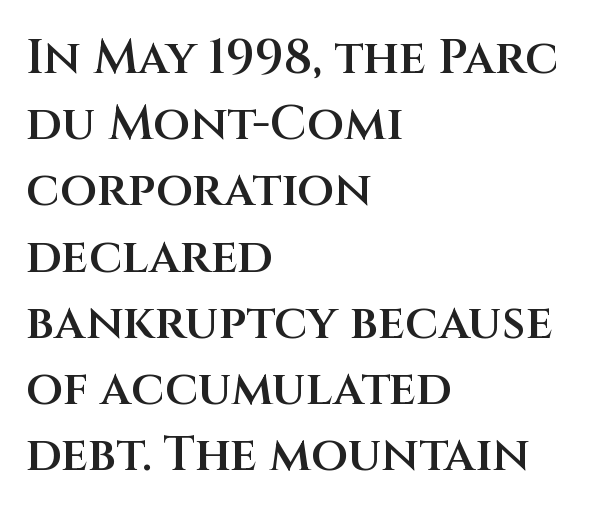
A semibold gives these letters moderate extra thickness, short of bold. Tall strokes in this sample are plumb rather than angled. A sans-serif font was chosen for this passage. The horizontal fit of the characters is conventional and even.
